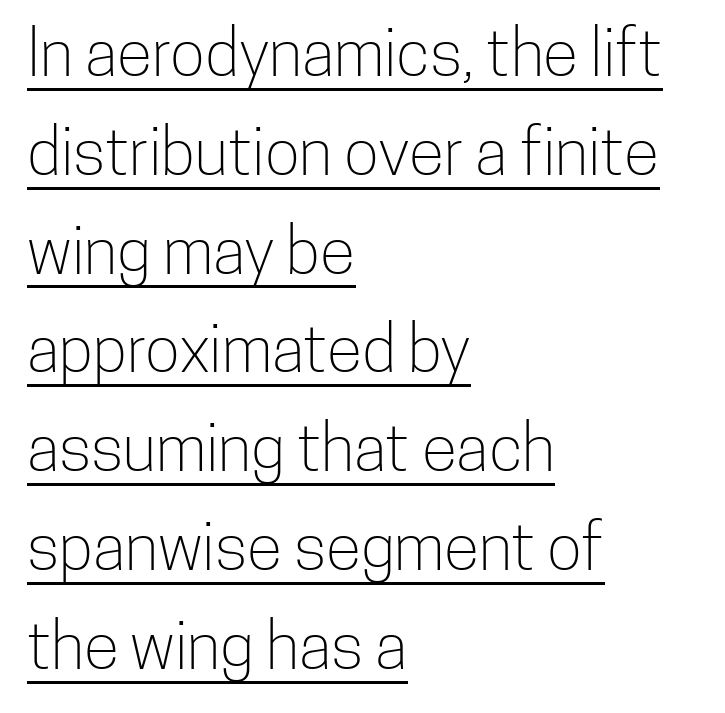
Q: Is the text bold? A: No.
Q: Is the text italic (slanted)? A: No, it is upright.
Q: Is the typeface a serif or a sans-serif typeface? A: Sans-serif.
Q: Is the text underlined? A: Yes.
Q: How is the paragraph aligned? A: Left-aligned.
Q: Is the spacing between letters normal or unusually wide? A: Normal.
Q: Is the spacing between lines tight, normal or loose? A: Normal.
Q: Width (condensed, normal, or wide)? A: Condensed.
Q: Stroke contrast? A: Low.
Q: x-height? A: Medium.
Q: Monospaced? A: No.
